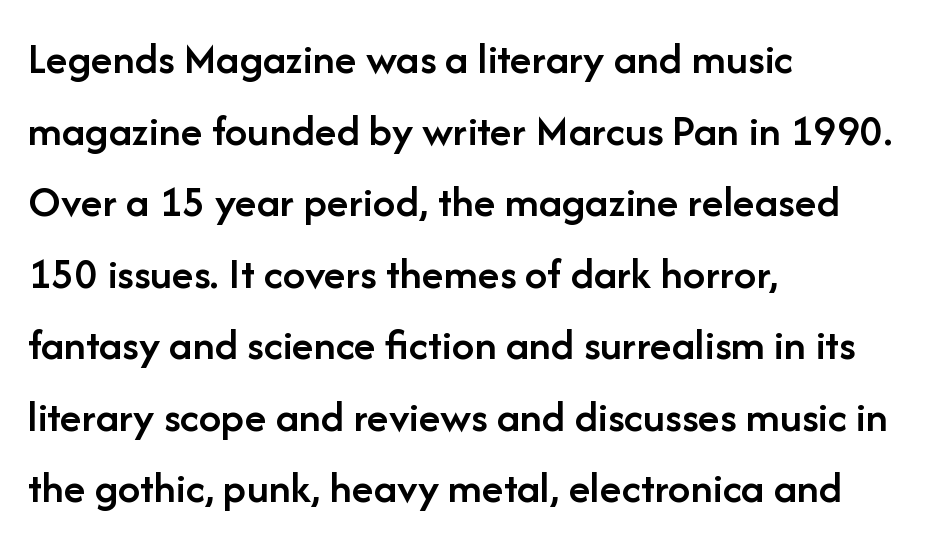
The image shows 45 px semibold sans-serif type, upright; set left-aligned, normal line spacing (1.59x), normal letter spacing, not underlined; low stroke contrast and a medium x-height.
